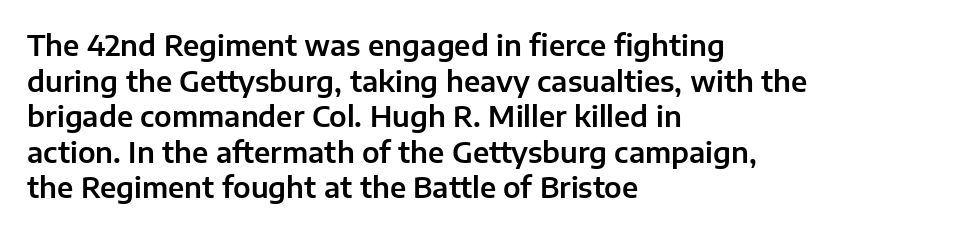
Q: Is the text italic (slanted)? A: No, it is upright.
Q: Is the typeface a serif or a sans-serif typeface? A: Sans-serif.
Q: Is the text underlined? A: No.
Q: How is the paragraph aligned? A: Left-aligned.
Q: Is the spacing between letters normal or unusually wide? A: Normal.
Q: Is the spacing between lines tight, normal or loose? A: Normal.
Q: Width (condensed, normal, or wide)? A: Normal.
Q: Stroke contrast? A: Low.
Q: x-height? A: Medium.
Q: Monospaced? A: No.
